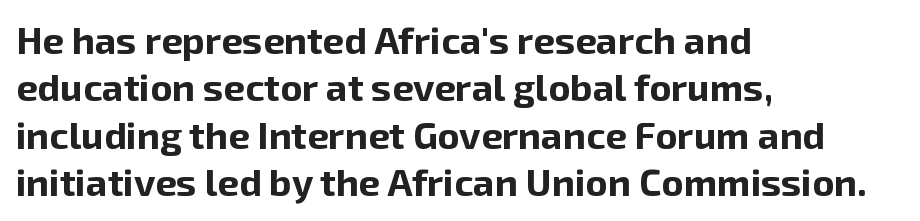
Q: Is the text bold? A: Yes.
Q: Is the text italic (slanted)? A: No, it is upright.
Q: Is the typeface a serif or a sans-serif typeface? A: Sans-serif.
Q: Is the text underlined? A: No.
Q: How is the paragraph aligned? A: Left-aligned.
Q: Is the spacing between letters normal or unusually wide? A: Normal.
Q: Is the spacing between lines tight, normal or loose? A: Normal.
Q: Width (condensed, normal, or wide)? A: Normal.
Q: Stroke contrast? A: Low.
Q: x-height? A: Medium.
Q: Monospaced? A: No.
